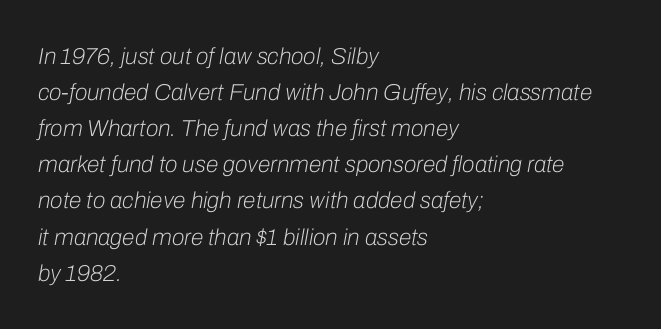
How are the letters spaced? Ordinarily, with no added tracking. Short and long lines alike share a common starting point at left. Underlining? Definitely not there. Stroke mass is kept to a normal reading level or below. Honestly, the row spacing looks completely unremarkable. Would a proofreader flag this as italicized? Yes.
